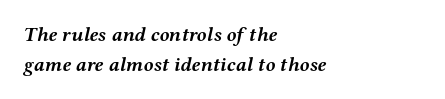
The rows are spaced the way most documents space them. The words here are not underlined. There's an unmistakable incline to the writing here. Words appear dense and cohesive because spacing is normal.
